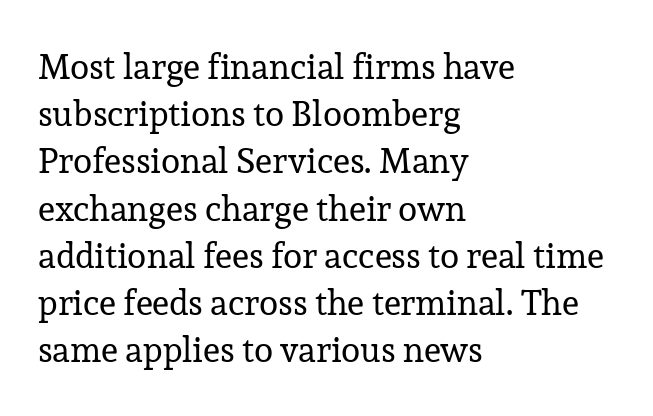
The image shows 35 px regular-weight serif type, upright; set left-aligned, normal line spacing (1.35x), normal letter spacing, not underlined; low stroke contrast and a medium x-height.
